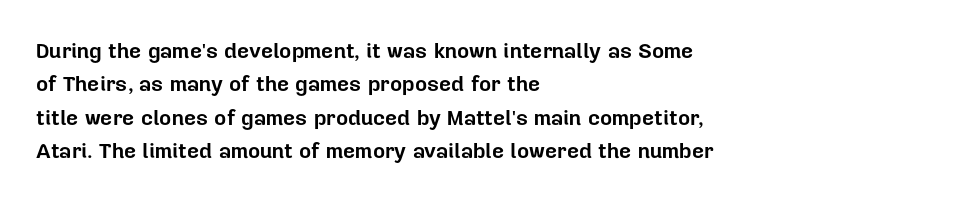
Q: Is the text bold? A: Yes.
Q: Is the text italic (slanted)? A: No, it is upright.
Q: Is the text underlined? A: No.
Q: How is the paragraph aligned? A: Left-aligned.
Q: Is the spacing between letters normal or unusually wide? A: Normal.
Q: Is the spacing between lines tight, normal or loose? A: Normal.
